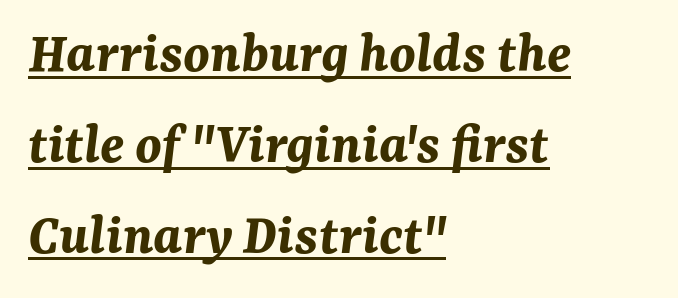
{"italic": "yes", "lean": "right", "slant_degrees": 7, "bold": "yes", "weight": "bold", "width": "normal", "stroke_contrast": "medium", "x_height": "medium", "monospaced": "no", "underline": "yes", "align": "left", "line_spacing": "normal", "line_spacing_ratio": 1.54, "letter_spacing": "normal", "letter_spacing_em": 0.0, "glyph_px": 59}
